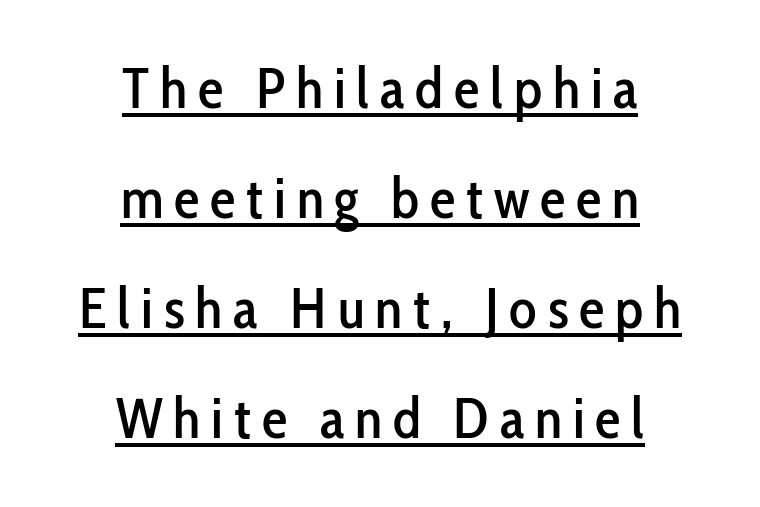
Casual observation: everything's sitting right in the middle. Underline: present. Spacing verdict: proportional, widths tailored to each character. Font category for this specimen: sans-serif.
